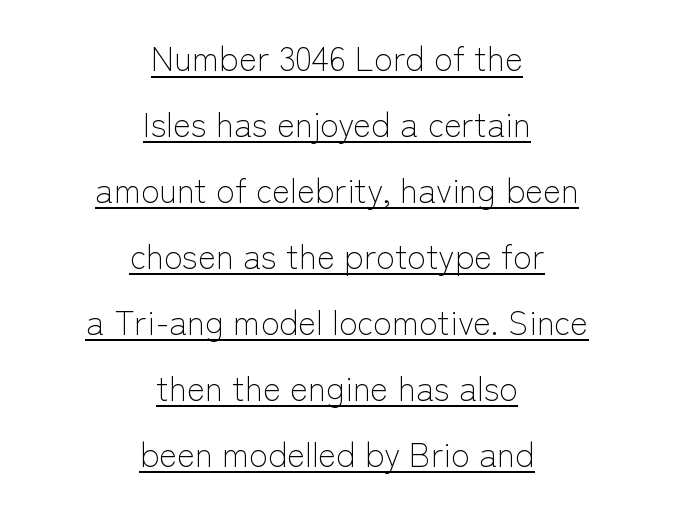
Q: Is the text bold? A: No.
Q: Is the text italic (slanted)? A: No, it is upright.
Q: Is the typeface a serif or a sans-serif typeface? A: Sans-serif.
Q: Is the text underlined? A: Yes.
Q: How is the paragraph aligned? A: Centered.
Q: Is the spacing between letters normal or unusually wide? A: Normal.
Q: Is the spacing between lines tight, normal or loose? A: Loose.
Q: Width (condensed, normal, or wide)? A: Normal.
Q: Stroke contrast? A: Low.
Q: x-height? A: Medium.
Q: Monospaced? A: No.
